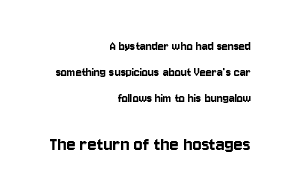
Between one letter and the next there's only the usual sliver of space. The foot of each line stays bare and open. It's the straight-up-and-down kind of type. The lines in this sample share a right terminus and differ only in where they begin. Between these two stacked blocks, the lower one wins on size.
